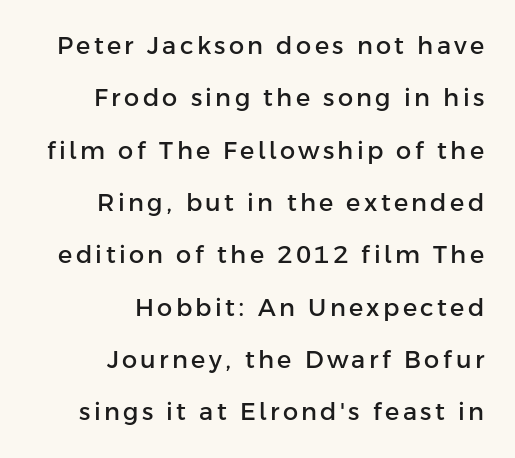
Style check: upright. In terms of leading, this rendering errs on the spacious side. Beneath every word, the page is bare. The rag falls on the left side of this text block.
